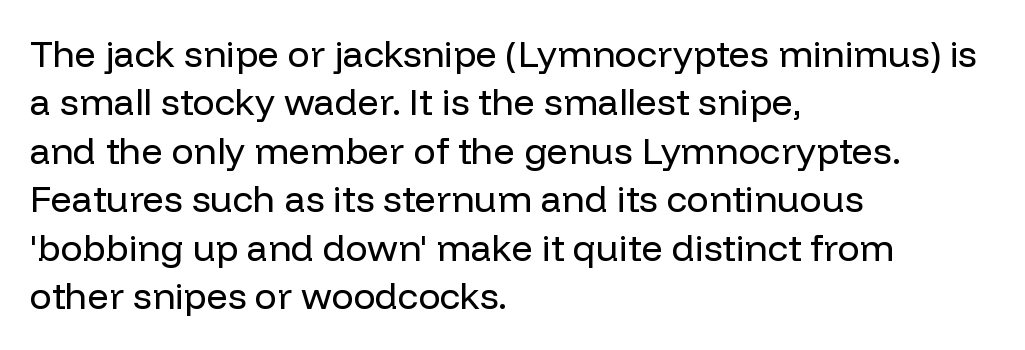
The lines in this sample share a left origin and differ only in where they stop. Does extra space separate the letters? No, they use regular spacing. Any mark beneath the type? The region is blank. Looks like regular typesetting: each glyph gets only the width it needs.
